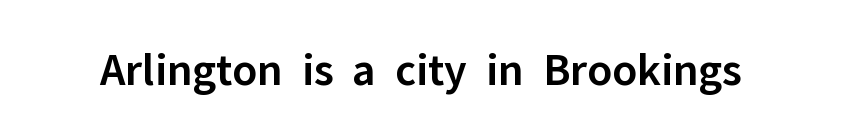
Q: Is the text bold? A: Semi-bold.
Q: Is the text italic (slanted)? A: No, it is upright.
Q: Is the typeface a serif or a sans-serif typeface? A: Sans-serif.
Q: Is the text underlined? A: No.
Q: Is the spacing between letters normal or unusually wide? A: Normal.
Q: Width (condensed, normal, or wide)? A: Normal.
Q: Stroke contrast? A: Low.
Q: x-height? A: Medium.
Q: Monospaced? A: No.
